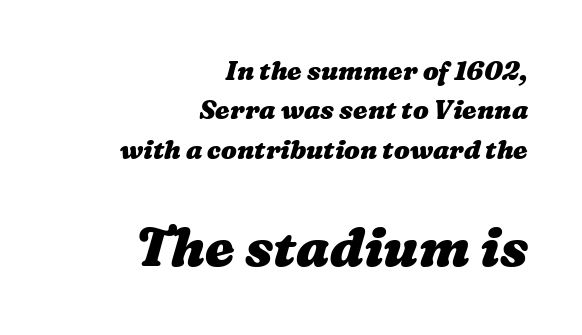
The passage shown is typed in a proportional face where columns would drift. Summary of weight: heavy, a full bold. Baseline-to-baseline distance is the conventional proportion of letter height. Observe the ordinary spacing: letters are neighbours, not strangers. Right-aligned paragraph, ragged on the left. Letters rest on an invisible, unmarked baseline.
